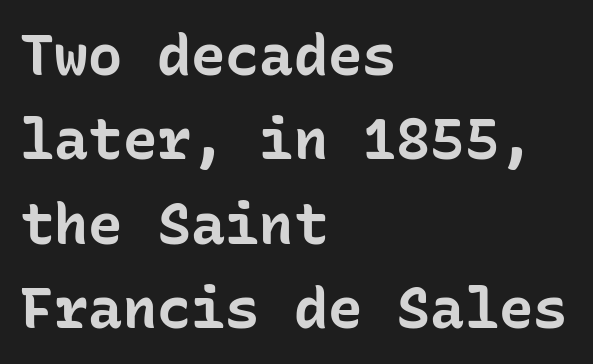
{"serif": "no", "italic": "no", "bold": "yes", "weight": "bold", "width": "normal", "stroke_contrast": "low", "x_height": "medium", "monospaced": "yes", "underline": "no", "align": "left", "line_spacing": "normal", "line_spacing_ratio": 1.48, "letter_spacing": "normal", "letter_spacing_em": 0.0, "glyph_px": 57}
